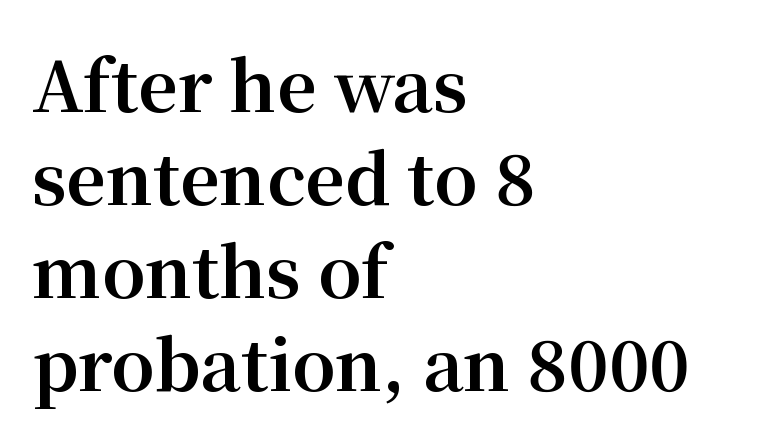
The letters stand upright; this is a roman face. Its strokes are broad and dark, the hallmark of bold type. The baseline area is clear. Each word holds together tightly as a unit, with standard inter-letter gaps. Each letter keeps its own natural width here, so spacing adapts to shape.
